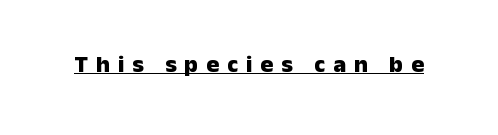
Q: Is the text bold? A: Yes.
Q: Is the text italic (slanted)? A: No, it is upright.
Q: Is the text underlined? A: Yes.
Q: Is the spacing between letters normal or unusually wide? A: Unusually wide.
